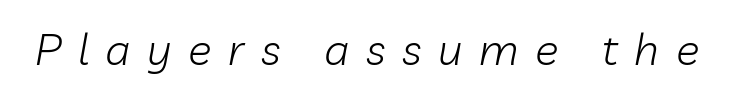
{"italic": "yes", "lean": "right", "slant_degrees": 10, "bold": "no", "weight": "light", "width": "normal", "stroke_contrast": "low", "x_height": "medium", "monospaced": "no", "underline": "no", "letter_spacing": "wide", "letter_spacing_em": 0.38, "glyph_px": 44}
